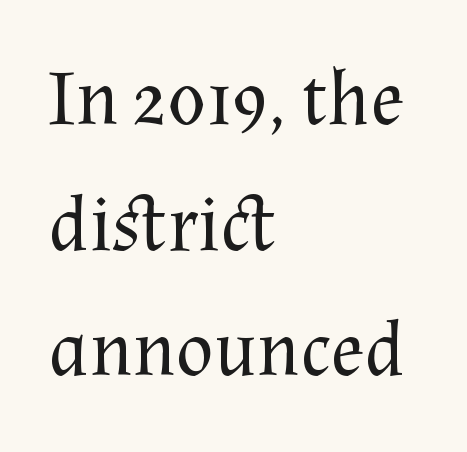
{"italic": "no", "bold": "no", "weight": "regular", "width": "normal", "stroke_contrast": "medium", "x_height": "medium", "monospaced": "no", "underline": "no", "align": "left", "line_spacing": "normal", "line_spacing_ratio": 1.59, "letter_spacing": "normal", "letter_spacing_em": 0.0, "glyph_px": 79}
